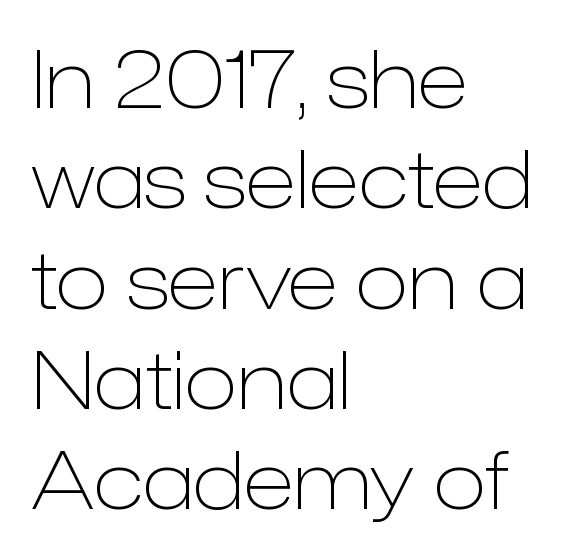
Q: Is the text bold? A: No.
Q: Is the text italic (slanted)? A: No, it is upright.
Q: Is the typeface a serif or a sans-serif typeface? A: Sans-serif.
Q: Is the text underlined? A: No.
Q: How is the paragraph aligned? A: Left-aligned.
Q: Is the spacing between letters normal or unusually wide? A: Normal.
Q: Is the spacing between lines tight, normal or loose? A: Normal.
Q: Width (condensed, normal, or wide)? A: Normal.
Q: Stroke contrast? A: Low.
Q: x-height? A: Medium.
Q: Monospaced? A: No.
